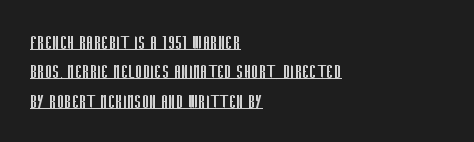
Q: Is the text bold? A: No.
Q: Is the text italic (slanted)? A: No, it is upright.
Q: Is the text underlined? A: Yes.
Q: How is the paragraph aligned? A: Left-aligned.
Q: Is the spacing between letters normal or unusually wide? A: Normal.
Q: Is the spacing between lines tight, normal or loose? A: Normal.
